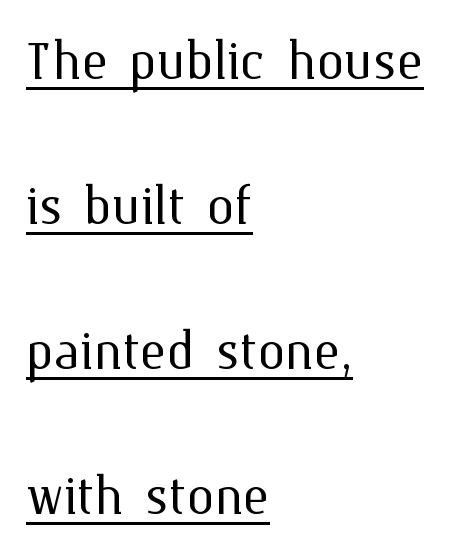
The face used here appears with an underline applied. Leading is clearly above the norm, producing a sparse column. Does the copy run flush right? No — it runs flush left. These lines are rendered in a variable-pitch font. Posture: vertical.
